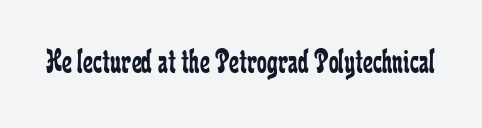
The image shows 35 px regular-weight, condensed serif type, upright; set normal letter spacing, not underlined; low stroke contrast and a medium x-height.
